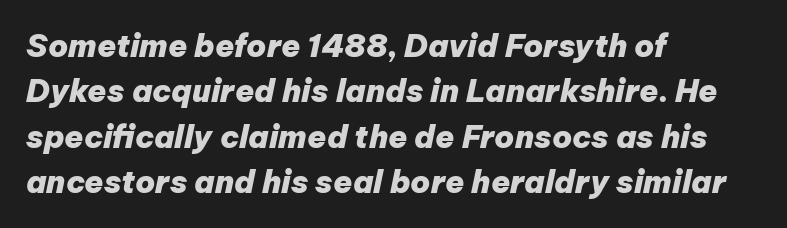
The image shows 31 px heavy type, italic (leaning right); set left-aligned, normal line spacing (1.46x), normal letter spacing, not underlined; low stroke contrast and a medium x-height.
